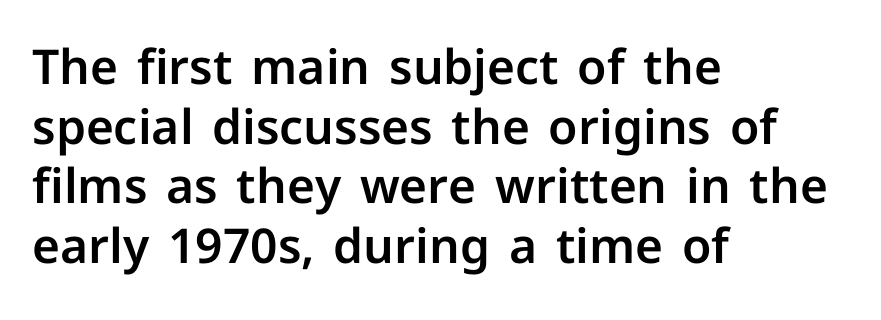
{"serif": "no", "italic": "no", "width": "normal", "stroke_contrast": "low", "x_height": "medium", "monospaced": "no", "underline": "no", "align": "left", "line_spacing_ratio": 1.24, "letter_spacing": "normal", "letter_spacing_em": 0.0, "glyph_px": 48}
